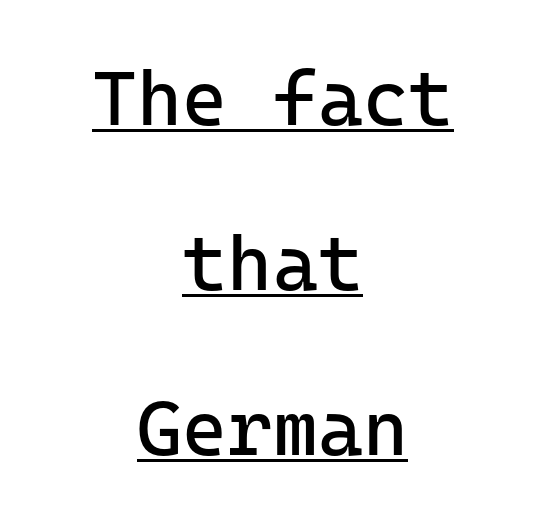
{"serif": "no", "italic": "no", "bold": "no", "weight": "regular", "width": "normal", "stroke_contrast": "low", "x_height": "medium", "monospaced": "yes", "underline": "yes", "align": "center", "line_spacing": "loose", "line_spacing_ratio": 2.14, "letter_spacing": "normal", "letter_spacing_em": 0.0, "glyph_px": 77}
